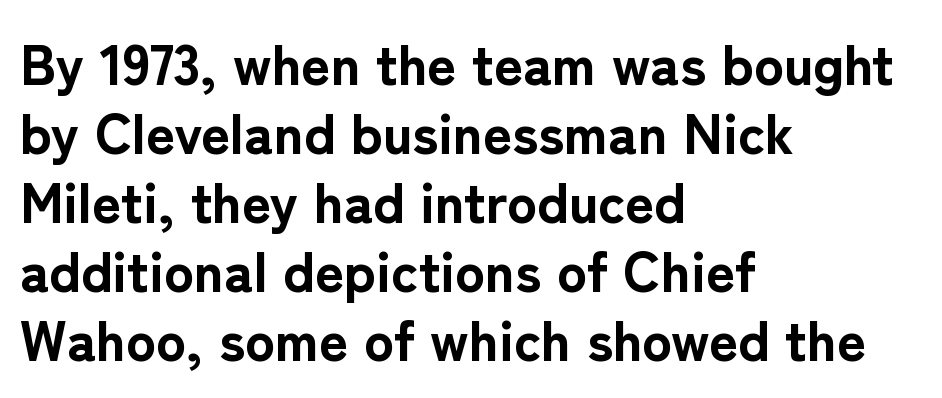
Q: Is the text bold? A: Yes.
Q: Is the text italic (slanted)? A: No, it is upright.
Q: Is the typeface a serif or a sans-serif typeface? A: Sans-serif.
Q: Is the text underlined? A: No.
Q: How is the paragraph aligned? A: Left-aligned.
Q: Is the spacing between letters normal or unusually wide? A: Normal.
Q: Width (condensed, normal, or wide)? A: Normal.
Q: Stroke contrast? A: Low.
Q: x-height? A: Medium.
Q: Monospaced? A: No.
